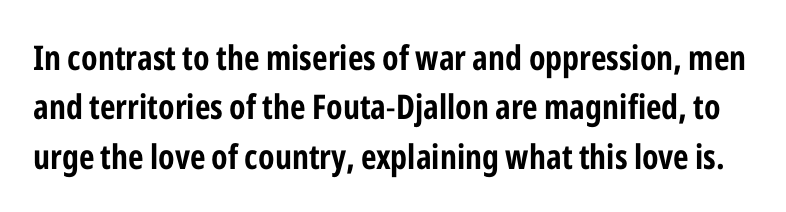
Q: Is the text italic (slanted)? A: No, it is upright.
Q: Is the typeface a serif or a sans-serif typeface? A: Sans-serif.
Q: Is the text underlined? A: No.
Q: Is the spacing between letters normal or unusually wide? A: Normal.
Q: Is the spacing between lines tight, normal or loose? A: Normal.
Q: Width (condensed, normal, or wide)? A: Condensed.
Q: Stroke contrast? A: Low.
Q: x-height? A: Medium.
Q: Monospaced? A: No.
